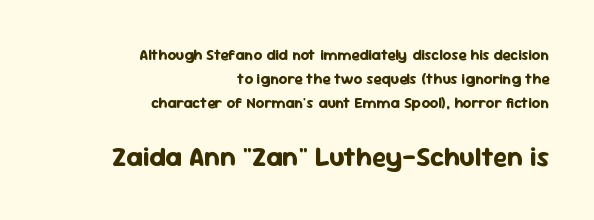
The image shows 27 px bold type, upright; set right-aligned, normal line spacing (1.61x), normal letter spacing, not underlined; the second (bottom) block is 1.8x larger.
